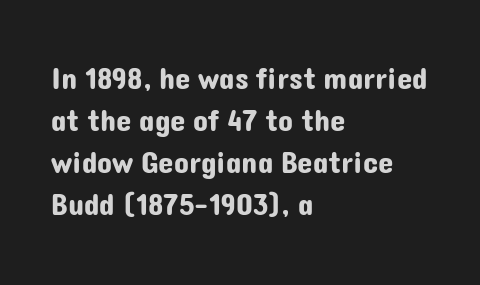
Q: Is the text italic (slanted)? A: No, it is upright.
Q: Is the typeface a serif or a sans-serif typeface? A: Sans-serif.
Q: Is the text underlined? A: No.
Q: How is the paragraph aligned? A: Left-aligned.
Q: Is the spacing between letters normal or unusually wide? A: Normal.
Q: Is the spacing between lines tight, normal or loose? A: Normal.
Q: Width (condensed, normal, or wide)? A: Normal.
Q: Stroke contrast? A: Low.
Q: x-height? A: Medium.
Q: Monospaced? A: No.
